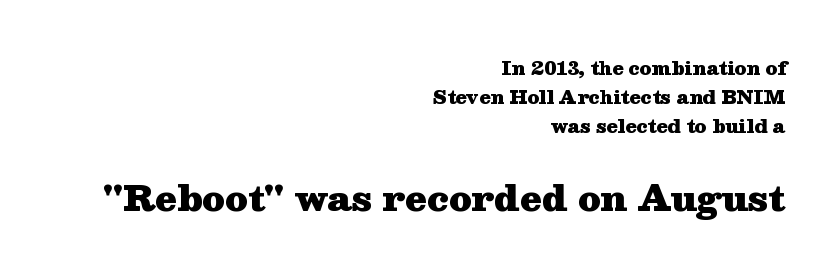
{"serif": "yes", "italic": "no", "bold": "yes", "weight": "heavy", "width": "wide", "stroke_contrast": "medium", "x_height": "medium", "monospaced": "no", "underline": "no", "align": "right", "line_spacing": "normal", "line_spacing_ratio": 1.62, "letter_spacing": "normal", "letter_spacing_em": 0.0, "larger_block": "second", "size_ratio": 1.94, "glyph_px": 35}
